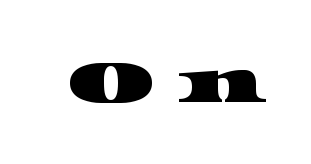
Q: Is the typeface a serif or a sans-serif typeface? A: Serif.
Q: Is the text underlined? A: No.
Q: Is the spacing between letters normal or unusually wide? A: Unusually wide.
Q: Width (condensed, normal, or wide)? A: Wide.
Q: Stroke contrast? A: High.
Q: x-height? A: Large.
Q: Monospaced? A: No.
